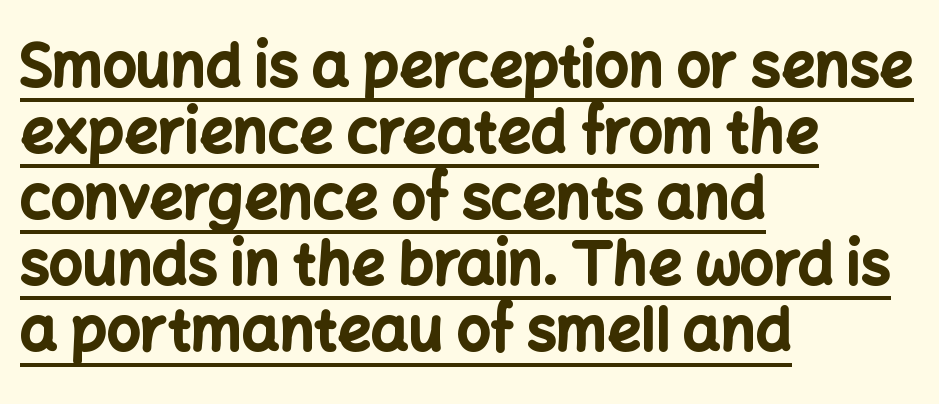
The image shows 59 px bold sans-serif type, upright; set left-aligned, tight line spacing (1.12x), normal letter spacing, underlined; low stroke contrast and a medium x-height.
